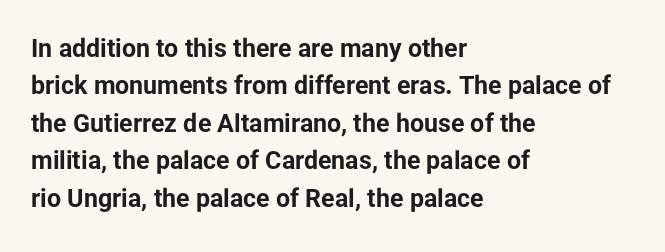
Baseline-to-baseline distance is the conventional proportion of letter height. The typesetter chose a ragged-right arrangement here. The zone under the glyphs is completely vacant. Typesetter's note: full bold, strokes at maximum text heaviness. In terms of posture, this sample is upright. The horizontal fit of the characters is conventional and even.
